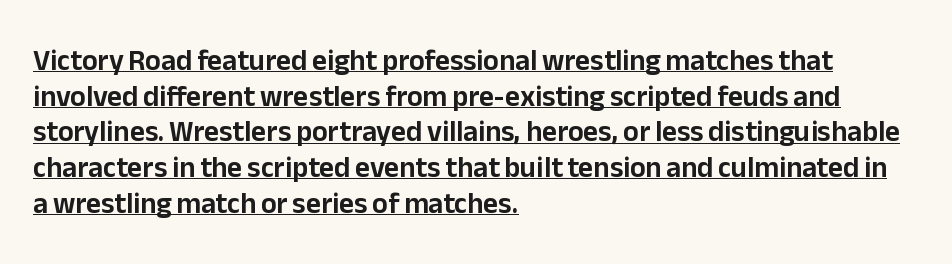
A typesetter would call this proportional, since set widths differ per character. Alignment: flush left. This sample uses an upright cut, with every glyph sitting square on the baseline. Every word sits above its own underline.
